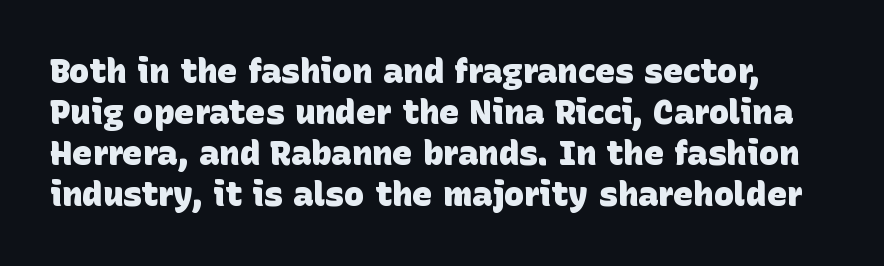
The image shows 34 px heavy sans-serif type; set line spacing 1.21x, normal letter spacing, not underlined; low stroke contrast and a large x-height.
